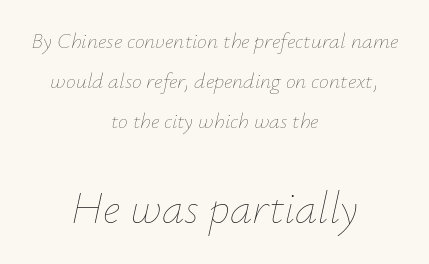
{"italic": "yes", "lean": "right", "slant_degrees": 12, "bold": "no", "weight": "thin", "width": "normal", "stroke_contrast": "low", "x_height": "small", "monospaced": "no", "underline": "no", "align": "center", "line_spacing_ratio": 1.81, "letter_spacing": "normal", "letter_spacing_em": 0.0, "larger_block": "second", "size_ratio": 2.05, "glyph_px": 45}
